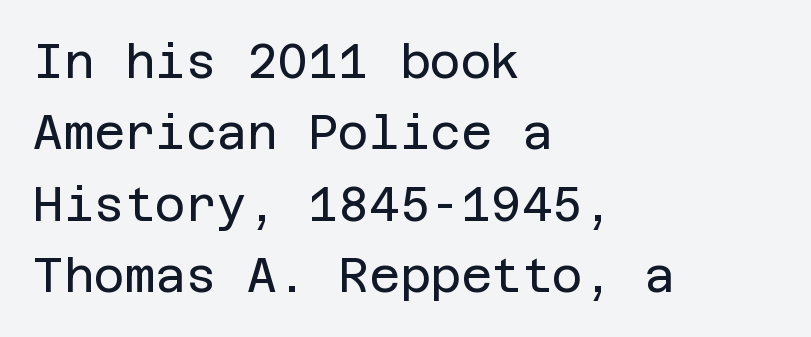
{"serif": "no", "italic": "no", "bold": "no", "weight": "regular", "width": "normal", "stroke_contrast": "low", "x_height": "large", "underline": "no", "align": "left", "line_spacing": "normal", "line_spacing_ratio": 1.52, "letter_spacing": "normal", "letter_spacing_em": 0.0, "glyph_px": 47}
